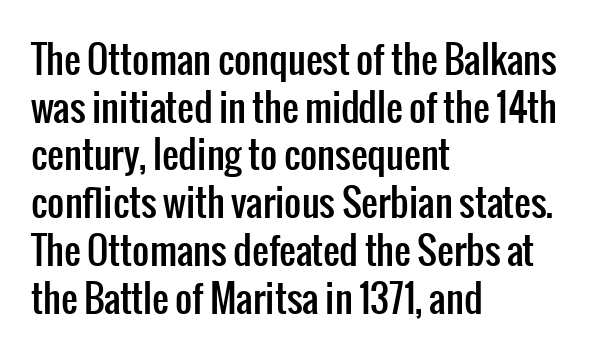
Default kerning and tracking; the words read as compact shapes. This is sans-serif lettering, the kind often seen on screens and signage. Do the characters align in a grid? No, the font is proportional. A bare baseline throughout the passage. This sample keeps an unexceptional amount of space between lines. Is there any slant? The stems are plumb.
